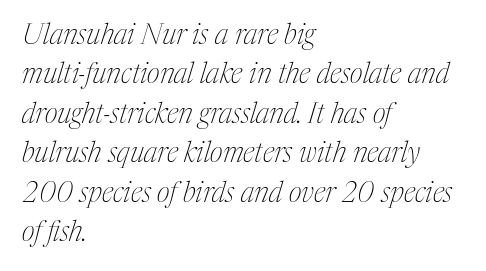
The image shows 28 px thin, condensed serif type, italic (leaning right); set left-aligned, normal line spacing (1.41x), normal letter spacing, not underlined; medium stroke contrast and a medium x-height.
